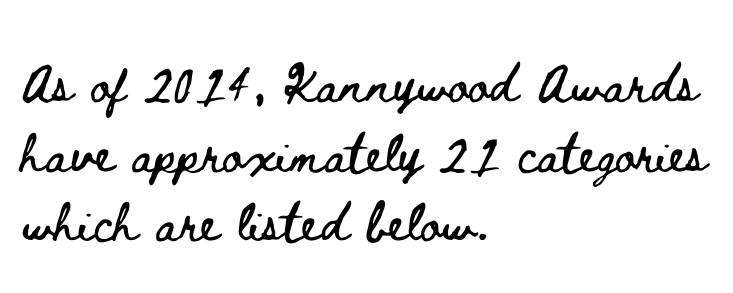
Q: Is the text italic (slanted)? A: Yes.
Q: Is the text underlined? A: No.
Q: How is the paragraph aligned? A: Left-aligned.
Q: Is the spacing between letters normal or unusually wide? A: Normal.
Q: Is the spacing between lines tight, normal or loose? A: Normal.
Q: Width (condensed, normal, or wide)? A: Wide.
Q: Stroke contrast? A: Low.
Q: x-height? A: Small.
Q: Monospaced? A: No.
